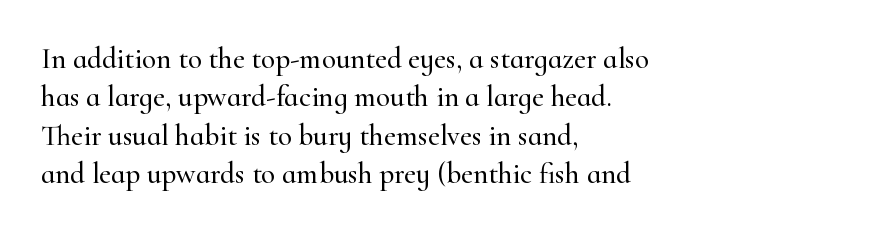
Q: Is the text italic (slanted)? A: No, it is upright.
Q: Is the typeface a serif or a sans-serif typeface? A: Serif.
Q: Is the text underlined? A: No.
Q: How is the paragraph aligned? A: Left-aligned.
Q: Is the spacing between letters normal or unusually wide? A: Normal.
Q: Is the spacing between lines tight, normal or loose? A: Normal.
Q: Width (condensed, normal, or wide)? A: Normal.
Q: Stroke contrast? A: High.
Q: x-height? A: Small.
Q: Monospaced? A: No.
